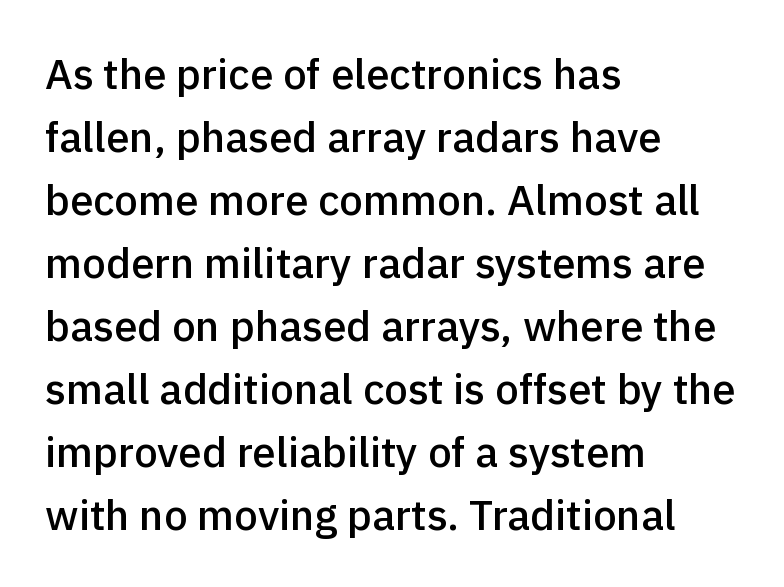
{"serif": "no", "italic": "no", "bold": "semi", "weight": "semibold", "width": "normal", "x_height": "medium", "monospaced": "no", "underline": "no", "align": "left", "line_spacing": "normal", "line_spacing_ratio": 1.5, "letter_spacing": "normal", "letter_spacing_em": 0.0, "glyph_px": 42}
